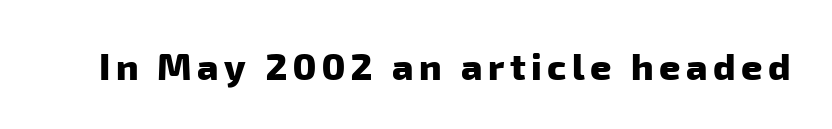
Plenty of ink on the page — the face is bold. Glance below the letters and you will spot only blank space. Type style note: lacks serifs. Do the characters align in a grid? No, the font is proportional.
